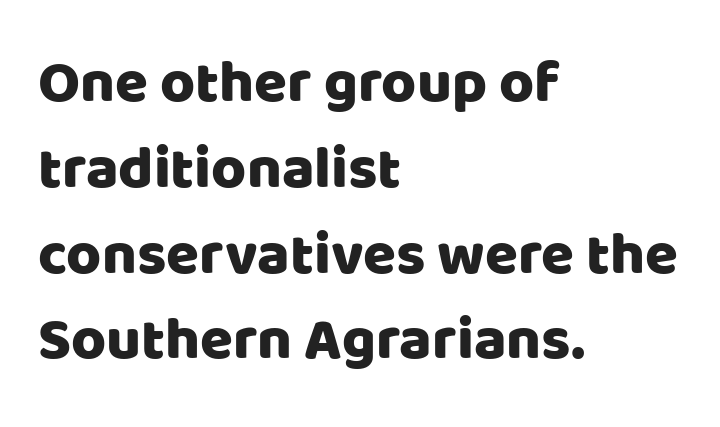
{"serif": "no", "italic": "no", "width": "normal", "stroke_contrast": "low", "x_height": "large", "monospaced": "no", "underline": "no", "align": "left", "line_spacing": "normal", "line_spacing_ratio": 1.43, "letter_spacing": "normal", "letter_spacing_em": 0.0, "glyph_px": 60}
